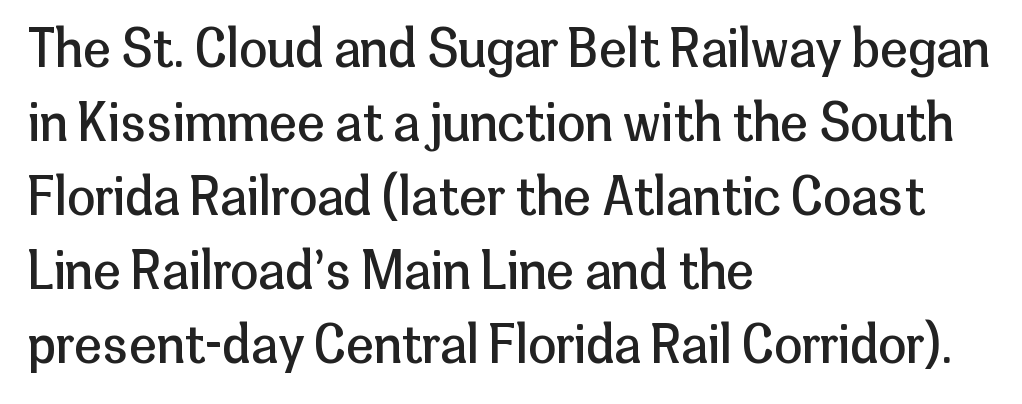
Q: Is the text bold? A: No.
Q: Is the text italic (slanted)? A: No, it is upright.
Q: Is the typeface a serif or a sans-serif typeface? A: Sans-serif.
Q: Is the text underlined? A: No.
Q: How is the paragraph aligned? A: Left-aligned.
Q: Is the spacing between letters normal or unusually wide? A: Normal.
Q: Is the spacing between lines tight, normal or loose? A: Normal.
Q: Width (condensed, normal, or wide)? A: Normal.
Q: Stroke contrast? A: Low.
Q: x-height? A: Medium.
Q: Monospaced? A: No.
